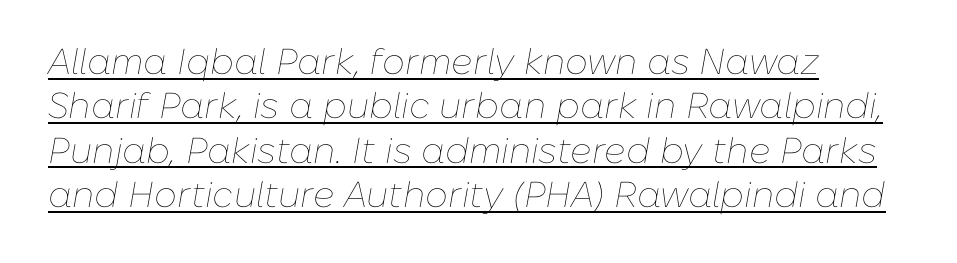
The image shows 36 px thin type, italic (leaning right); set left-aligned, line spacing 1.23x, normal letter spacing, underlined; low stroke contrast and a medium x-height.
